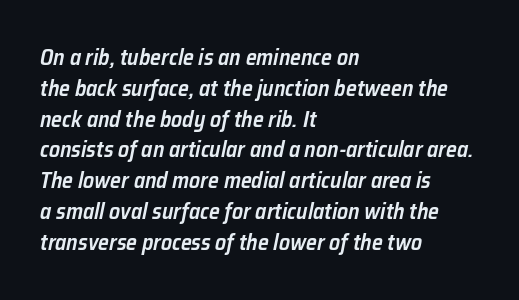
Q: Is the text bold? A: Semi-bold.
Q: Is the text italic (slanted)? A: Yes, it leans right by about 12 degrees.
Q: Is the text underlined? A: No.
Q: How is the paragraph aligned? A: Left-aligned.
Q: Is the spacing between letters normal or unusually wide? A: Normal.
Q: Is the spacing between lines tight, normal or loose? A: Normal.
